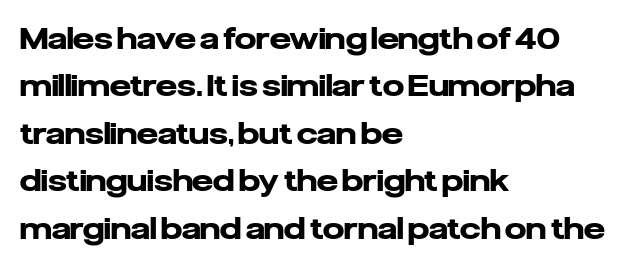
Q: Is the text bold? A: Yes.
Q: Is the text italic (slanted)? A: No, it is upright.
Q: Is the typeface a serif or a sans-serif typeface? A: Sans-serif.
Q: Is the text underlined? A: No.
Q: How is the paragraph aligned? A: Left-aligned.
Q: Is the spacing between letters normal or unusually wide? A: Normal.
Q: Is the spacing between lines tight, normal or loose? A: Normal.
Q: Width (condensed, normal, or wide)? A: Normal.
Q: Stroke contrast? A: Low.
Q: x-height? A: Medium.
Q: Monospaced? A: No.
